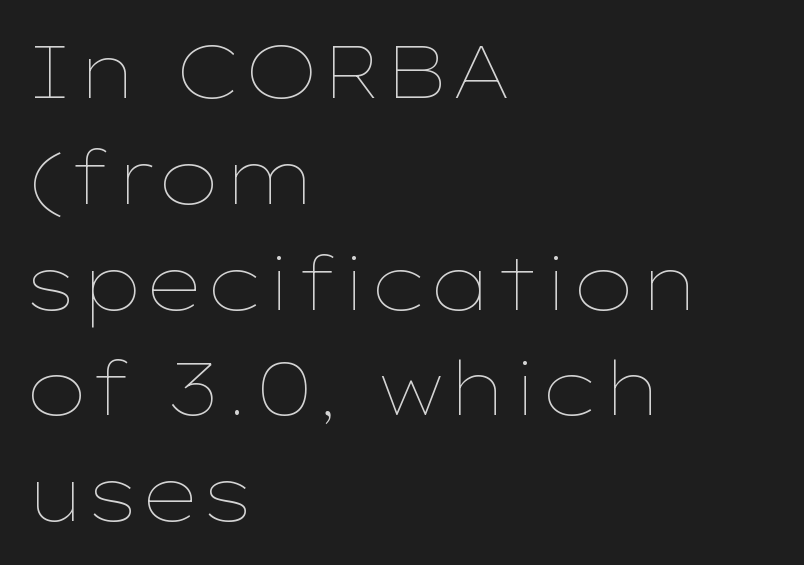
The image shows 74 px thin, wide type, upright; set left-aligned, normal line spacing (1.43x), normal letter spacing, not underlined; low stroke contrast and a medium x-height.
